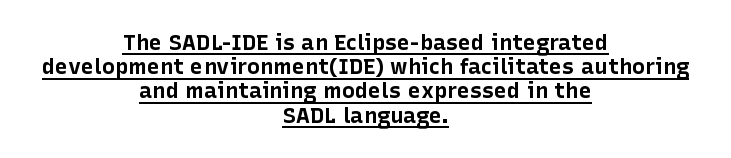
The image shows 22 px bold type, upright; set centered, tight line spacing (1.1x), normal letter spacing, underlined.
